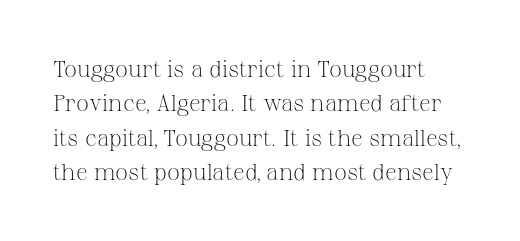
The image shows 23 px text type, upright; set left-aligned, normal line spacing (1.49x), normal letter spacing, not underlined.
